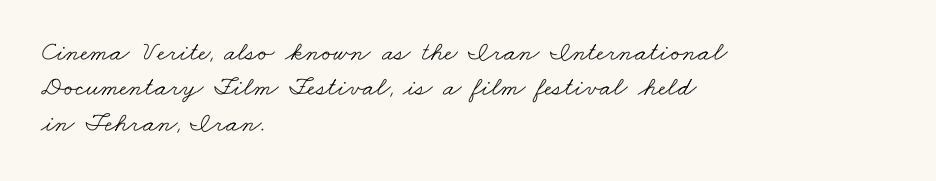
Words float on clear page, feet unadorned. Default kerning and tracking; the words read as compact shapes. Typeset ragged right — the left edge is the straight one. Bold? No — there's no thickening of the strokes. Evenly set lines give the paragraph a standard silhouette.
